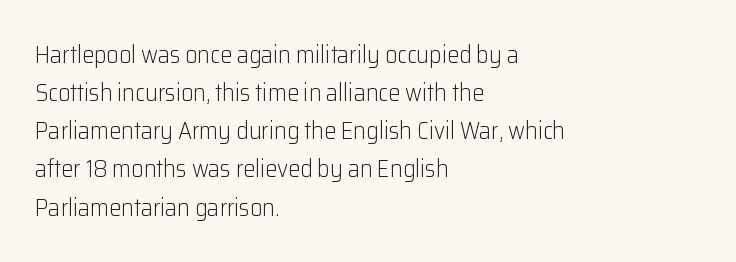
{"italic": "no", "bold": "no", "underline": "no", "align": "left", "line_spacing": "normal", "line_spacing_ratio": 1.59, "letter_spacing": "normal", "letter_spacing_em": 0.0, "glyph_px": 24}
